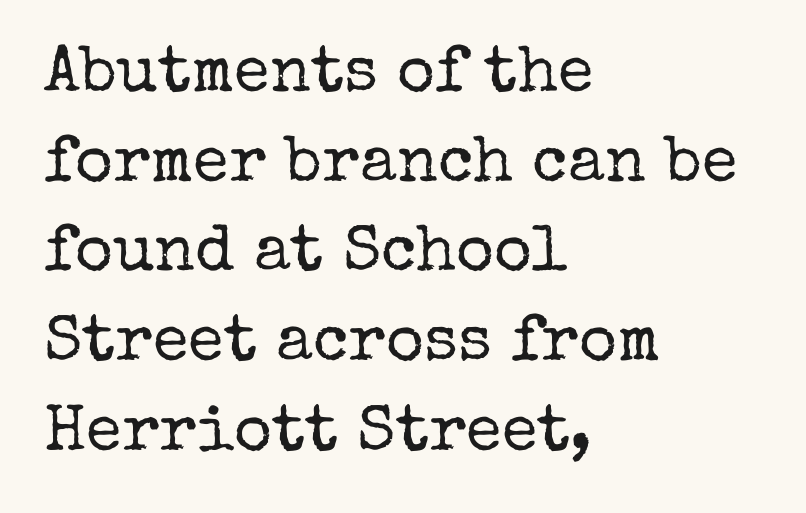
{"serif": "yes", "italic": "no", "bold": "no", "weight": "regular", "width": "normal", "stroke_contrast": "low", "x_height": "medium", "monospaced": "no", "underline": "no", "align": "left", "line_spacing": "normal", "line_spacing_ratio": 1.38, "letter_spacing": "normal", "letter_spacing_em": 0.0, "glyph_px": 65}
